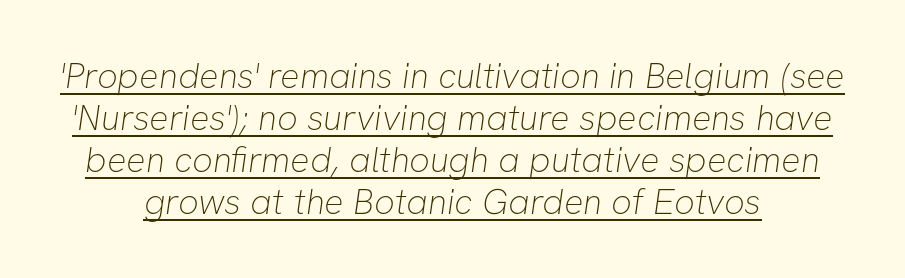
Q: Is the text bold? A: No.
Q: Is the typeface a serif or a sans-serif typeface? A: Sans-serif.
Q: Is the text underlined? A: Yes.
Q: How is the paragraph aligned? A: Centered.
Q: Is the spacing between letters normal or unusually wide? A: Normal.
Q: Width (condensed, normal, or wide)? A: Normal.
Q: Stroke contrast? A: Low.
Q: x-height? A: Medium.
Q: Monospaced? A: No.
